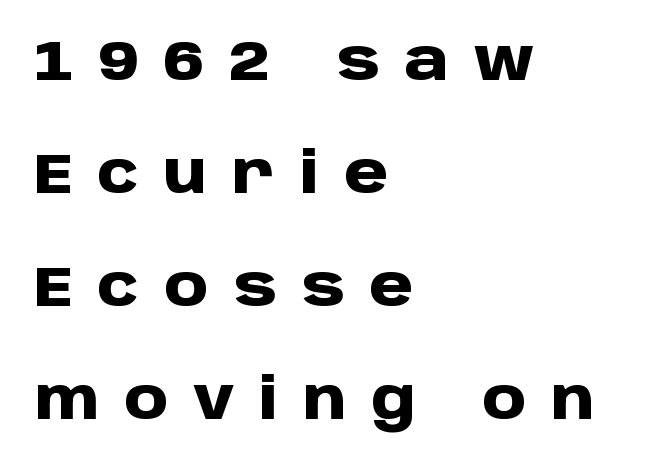
{"serif": "no", "italic": "no", "bold": "yes", "weight": "heavy", "width": "normal", "stroke_contrast": "low", "x_height": "large", "monospaced": "no", "underline": "no", "align": "left", "line_spacing": "loose", "line_spacing_ratio": 2.02, "letter_spacing": "wide", "letter_spacing_em": 0.44, "glyph_px": 56}
